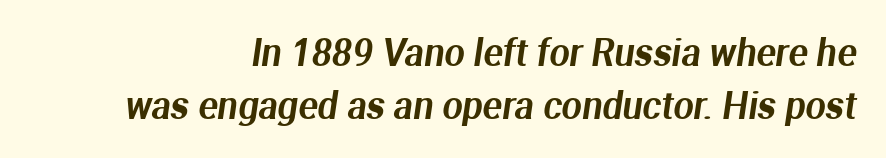
{"serif": "no", "width": "normal", "stroke_contrast": "medium", "x_height": "medium", "monospaced": "no", "underline": "no", "line_spacing": "normal", "line_spacing_ratio": 1.46, "letter_spacing": "normal", "letter_spacing_em": 0.0, "glyph_px": 36}
